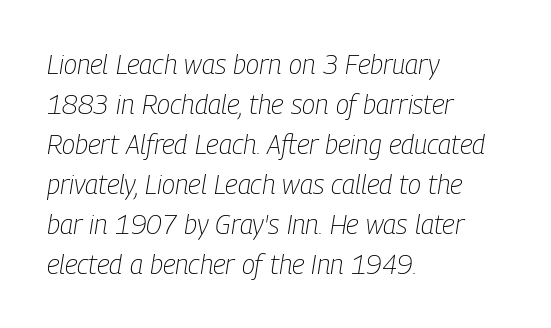
The passage shown has conventional tracking throughout. The ragged edge is on the right, which tells us the setting is flush left. A typesetter would mark this as italic. The lines sit at an ordinary, default distance from one another.
